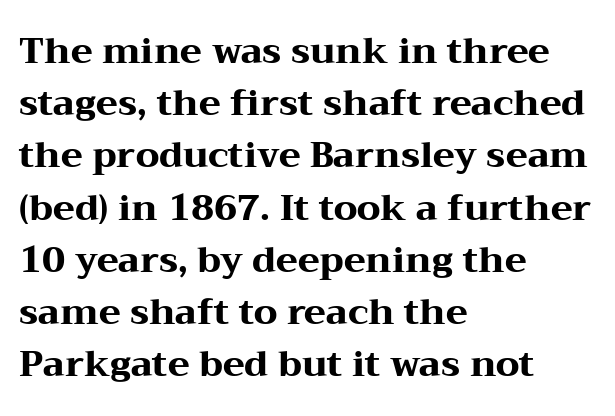
{"serif": "yes", "italic": "no", "bold": "yes", "weight": "heavy", "width": "wide", "stroke_contrast": "medium", "x_height": "medium", "monospaced": "no", "underline": "no", "align": "left", "line_spacing": "normal", "line_spacing_ratio": 1.45, "letter_spacing": "normal", "letter_spacing_em": 0.0, "glyph_px": 36}
